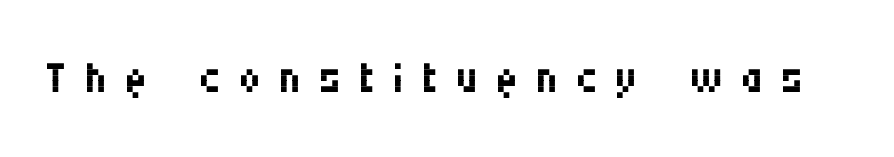
{"serif": "no", "italic": "no", "bold": "no", "weight": "regular", "width": "condensed", "stroke_contrast": "medium", "x_height": "large", "monospaced": "no", "underline": "no", "letter_spacing": "wide", "letter_spacing_em": 0.28, "glyph_px": 62}
